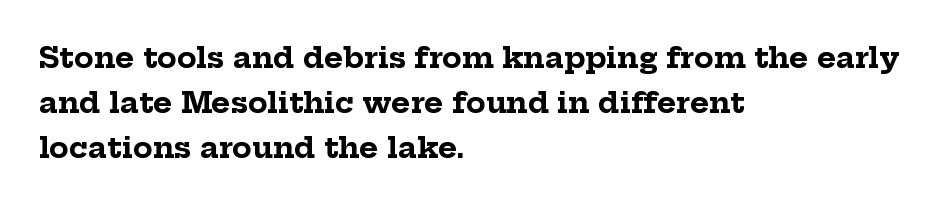
The image shows 29 px bold serif type, upright; set left-aligned, normal line spacing (1.55x), normal letter spacing, not underlined; low stroke contrast and a medium x-height.
